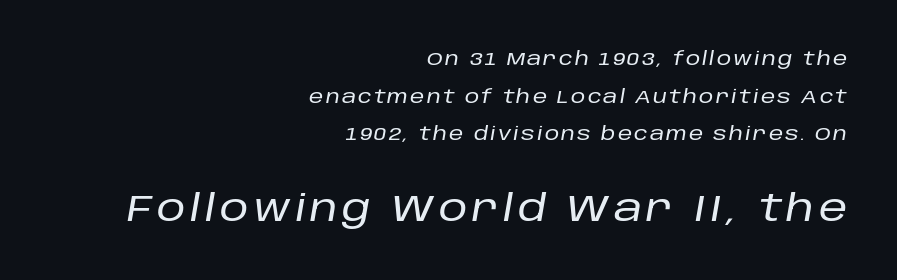
The image shows 36 px text type, italic (leaning right); set right-aligned, loose line spacing (2.09x), not underlined; the second (bottom) block is 2.0x larger; low stroke contrast and a large x-height.
